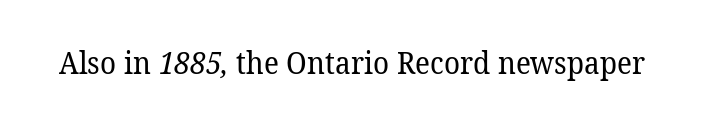
Has an underline been added? It has not. No extra ink here — the face is not bold. These lines keep a tight, regular rhythm from letter to letter. Character widths vary here, with narrow letters taking less room than wide ones.
